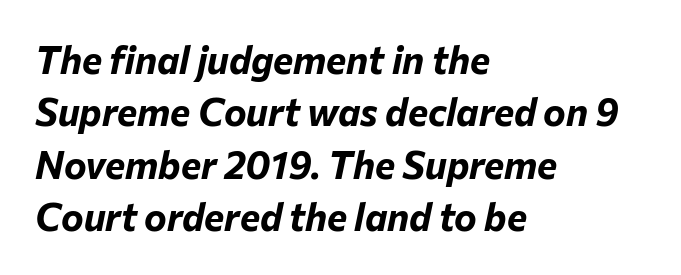
The face used here is proportionally spaced, like ordinary book or web type. The string is rendered with underlining switched off. Caption: standard tracking, unaltered. On the weight axis this lands at bold, roughly 700.
